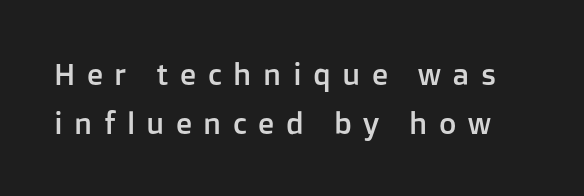
Characters remain perfectly vertical along every line. You can tell from the bare stems that sans-serif type was used. Underline: absent. The rendering uses a moderate line-height, typical for paragraphs. Each letter keeps its own natural width here, so spacing adapts to shape.
